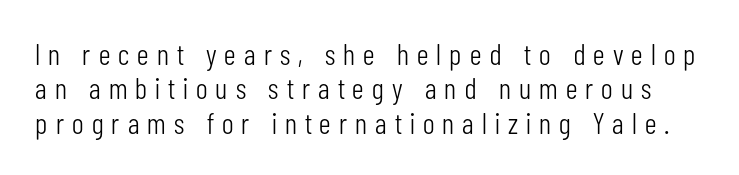
Stroke terminals: plain, sans-serif. Baseline-to-baseline distance is barely more than the letter height. A typesetter would call this proportional, since set widths differ per character. Honestly, the letter spacing is so wide it's the main thing you notice. Stroke thickness stays within the range of a standard reading face or lighter. Every character sits straight up, as roman type does.
